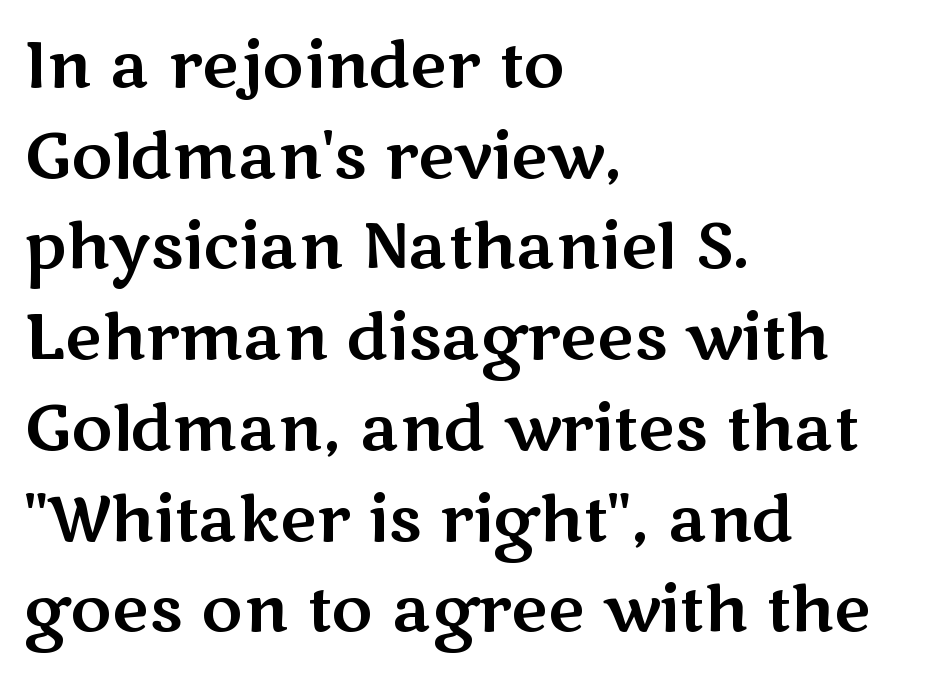
Q: Is the text italic (slanted)? A: No, it is upright.
Q: Is the typeface a serif or a sans-serif typeface? A: Sans-serif.
Q: Is the text underlined? A: No.
Q: How is the paragraph aligned? A: Left-aligned.
Q: Is the spacing between letters normal or unusually wide? A: Normal.
Q: Is the spacing between lines tight, normal or loose? A: Normal.
Q: Width (condensed, normal, or wide)? A: Wide.
Q: Stroke contrast? A: Medium.
Q: x-height? A: Medium.
Q: Monospaced? A: No.
